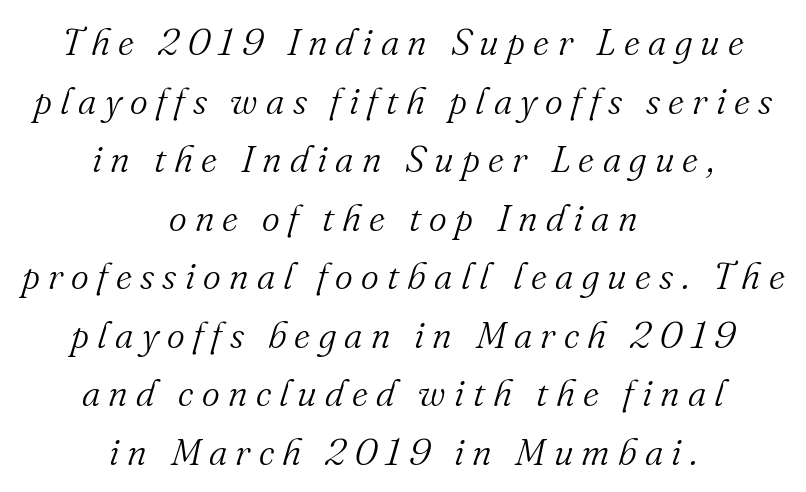
Q: Is the text bold? A: No.
Q: Is the text italic (slanted)? A: Yes, it leans right by about 16 degrees.
Q: Is the typeface a serif or a sans-serif typeface? A: Serif.
Q: Is the text underlined? A: No.
Q: How is the paragraph aligned? A: Centered.
Q: Is the spacing between letters normal or unusually wide? A: Unusually wide.
Q: Is the spacing between lines tight, normal or loose? A: Normal.
Q: Width (condensed, normal, or wide)? A: Normal.
Q: Stroke contrast? A: Medium.
Q: x-height? A: Small.
Q: Monospaced? A: No.
